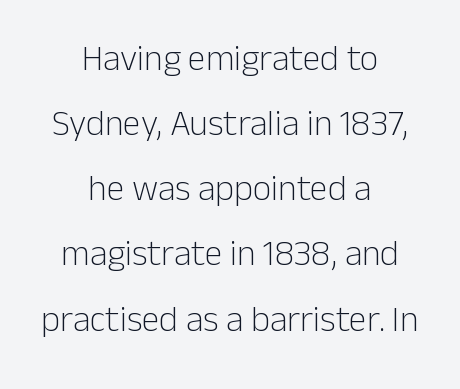
Q: Is the text bold? A: No.
Q: Is the text italic (slanted)? A: No, it is upright.
Q: Is the typeface a serif or a sans-serif typeface? A: Sans-serif.
Q: Is the text underlined? A: No.
Q: How is the paragraph aligned? A: Centered.
Q: Is the spacing between letters normal or unusually wide? A: Normal.
Q: Width (condensed, normal, or wide)? A: Normal.
Q: Stroke contrast? A: Low.
Q: x-height? A: Medium.
Q: Monospaced? A: No.
